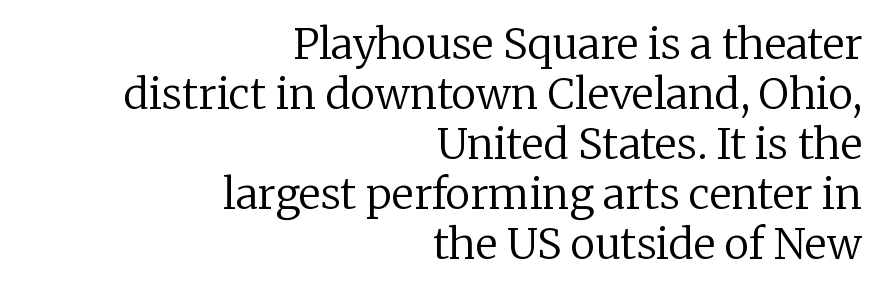
{"serif": "yes", "italic": "no", "bold": "no", "weight": "regular", "width": "normal", "stroke_contrast": "low", "x_height": "medium", "monospaced": "no", "underline": "no", "align": "right", "line_spacing_ratio": 1.19, "letter_spacing": "normal", "letter_spacing_em": 0.0, "glyph_px": 42}
